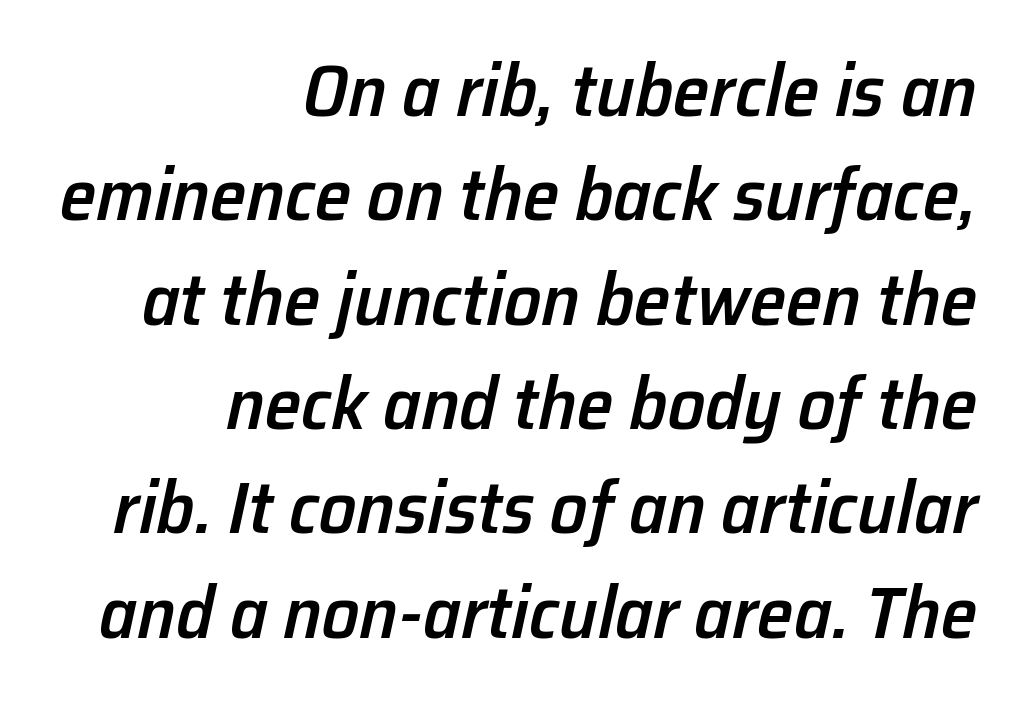
The area under the type is left untouched. The rendering uses natural spacing where letterforms have individual widths. How would I describe the line gaps? Plain and ordinary. Does the copy run flush right? Yes — the right margin is perfectly even.
